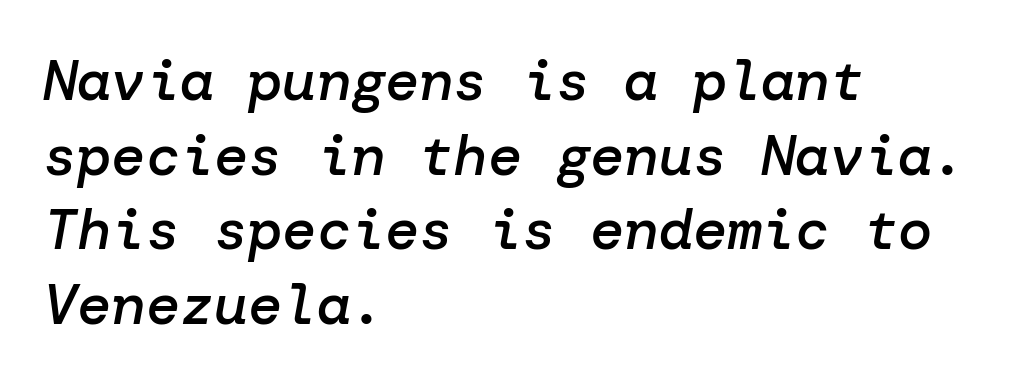
{"italic": "yes", "lean": "right", "slant_degrees": 10, "bold": "semi", "weight": "semibold", "width": "normal", "stroke_contrast": "low", "x_height": "medium", "underline": "no", "align": "left", "line_spacing": "normal", "line_spacing_ratio": 1.31, "letter_spacing": "normal", "letter_spacing_em": 0.0, "glyph_px": 57}
